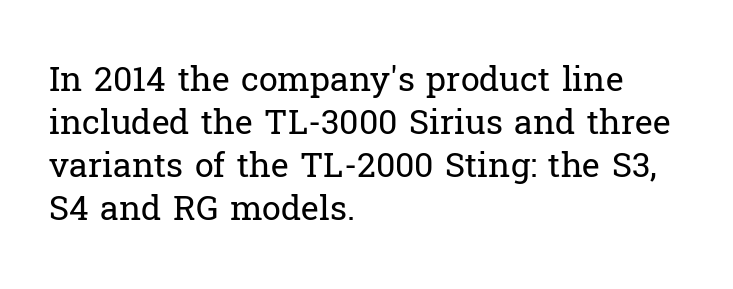
The image shows 34 px regular-weight serif type, upright; set left-aligned, normal line spacing (1.26x), normal letter spacing, not underlined; low stroke contrast and a medium x-height.
